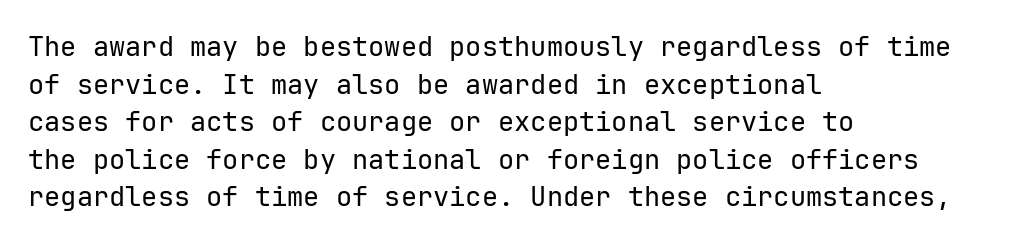
Q: Is the text bold? A: No.
Q: Is the text italic (slanted)? A: No, it is upright.
Q: Is the text underlined? A: No.
Q: How is the paragraph aligned? A: Left-aligned.
Q: Is the spacing between letters normal or unusually wide? A: Normal.
Q: Is the spacing between lines tight, normal or loose? A: Normal.
